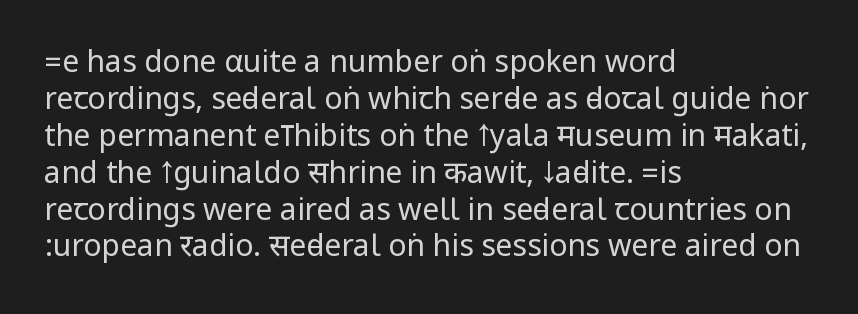
The image shows 30 px regular-weight, condensed sans-serif type, upright; set left-aligned, line spacing 1.23x, normal letter spacing, not underlined; low stroke contrast.
